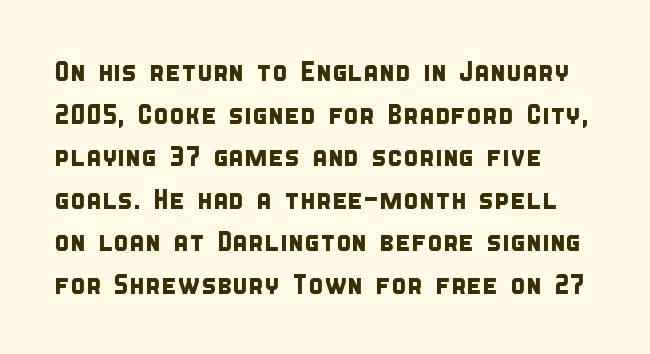
Q: Is the typeface a serif or a sans-serif typeface? A: Sans-serif.
Q: Is the text underlined? A: No.
Q: How is the paragraph aligned? A: Left-aligned.
Q: Is the spacing between letters normal or unusually wide? A: Normal.
Q: Is the spacing between lines tight, normal or loose? A: Normal.
Q: Width (condensed, normal, or wide)? A: Condensed.
Q: Stroke contrast? A: Low.
Q: x-height? A: Large.
Q: Monospaced? A: No.
